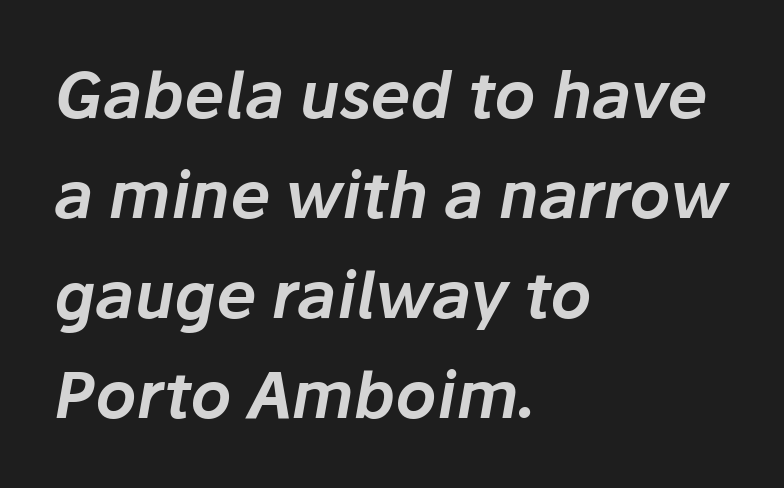
Plain, unruled lines of type. Nobody touched the tracking dial on this one. Spacing verdict: proportional, widths tailored to each character. Leading matches the norm, producing a regular column. Leftover space on each line is placed entirely after the last word.
